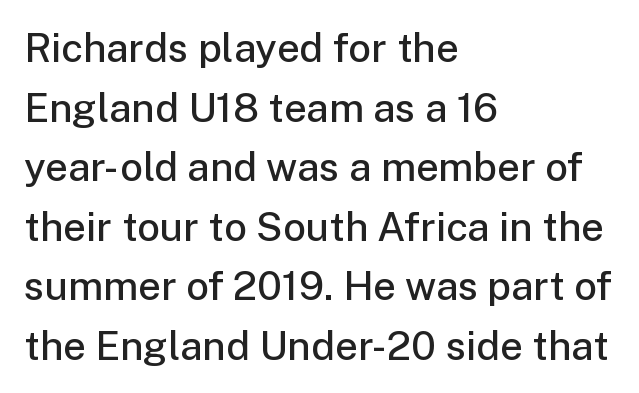
Q: Is the text bold? A: Semi-bold.
Q: Is the text italic (slanted)? A: No, it is upright.
Q: Is the typeface a serif or a sans-serif typeface? A: Sans-serif.
Q: Is the text underlined? A: No.
Q: How is the paragraph aligned? A: Left-aligned.
Q: Is the spacing between letters normal or unusually wide? A: Normal.
Q: Is the spacing between lines tight, normal or loose? A: Normal.
Q: Width (condensed, normal, or wide)? A: Normal.
Q: Stroke contrast? A: Low.
Q: x-height? A: Medium.
Q: Monospaced? A: No.
